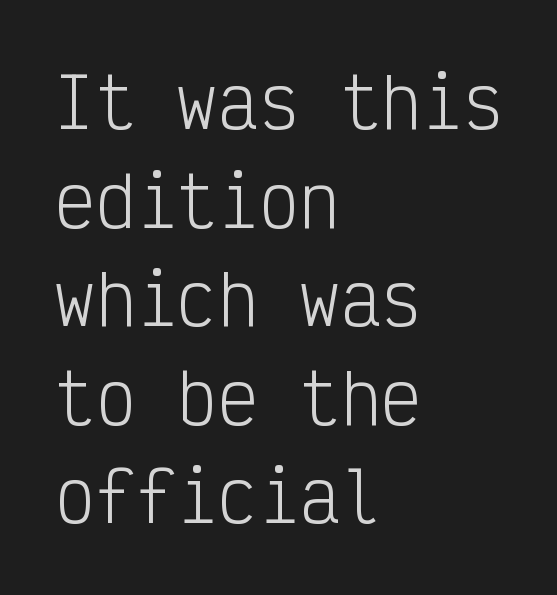
Q: Is the text bold? A: No.
Q: Is the text italic (slanted)? A: No, it is upright.
Q: Is the typeface a serif or a sans-serif typeface? A: Sans-serif.
Q: Is the text underlined? A: No.
Q: How is the paragraph aligned? A: Left-aligned.
Q: Is the spacing between letters normal or unusually wide? A: Normal.
Q: Is the spacing between lines tight, normal or loose? A: Normal.
Q: Width (condensed, normal, or wide)? A: Condensed.
Q: Stroke contrast? A: Low.
Q: x-height? A: Medium.
Q: Monospaced? A: Yes.
